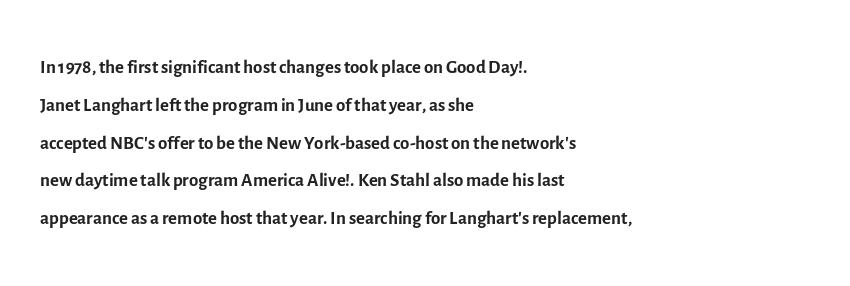
{"italic": "no", "bold": "no", "underline": "no", "align": "left", "line_spacing": "normal", "line_spacing_ratio": 1.4, "letter_spacing": "normal", "letter_spacing_em": 0.0, "glyph_px": 27}
